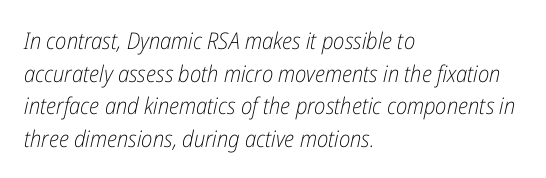
The passage shown is not underscored anywhere. The rag falls on the right side of this text block. Evenly set lines give the paragraph a standard silhouette. The tracking reads as untouched default to a designer's eye. The typesetting does not lean heavy: it is not bold. There's an unmistakable incline to the writing here.
